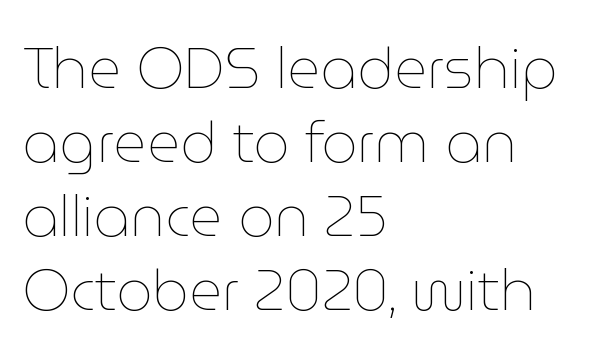
Q: Is the text bold? A: No.
Q: Is the text italic (slanted)? A: No, it is upright.
Q: Is the text underlined? A: No.
Q: How is the paragraph aligned? A: Left-aligned.
Q: Is the spacing between letters normal or unusually wide? A: Normal.
Q: Is the spacing between lines tight, normal or loose? A: Normal.
Q: Width (condensed, normal, or wide)? A: Normal.
Q: Stroke contrast? A: Low.
Q: x-height? A: Medium.
Q: Monospaced? A: No.
